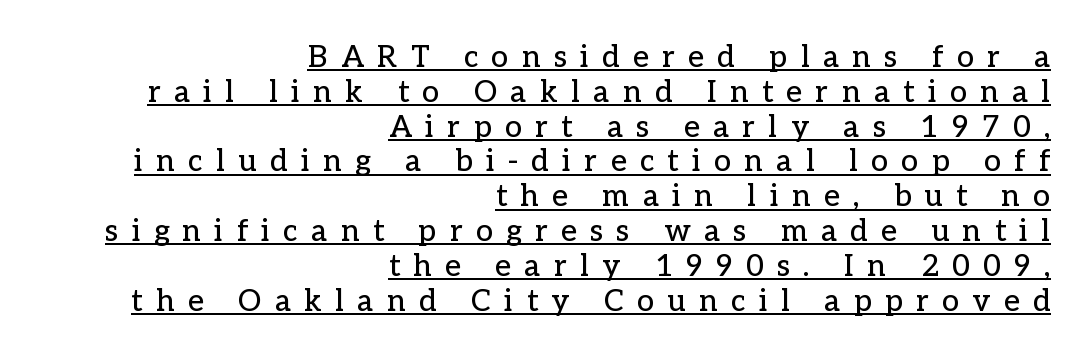
The image shows 30 px serif type, upright; set right-aligned, line spacing 1.16x, unusually wide letter spacing (+0.45 em), underlined; low stroke contrast and a medium x-height.
